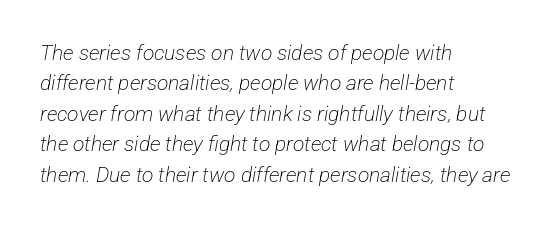
Q: Is the text bold? A: No.
Q: Is the text underlined? A: No.
Q: How is the paragraph aligned? A: Left-aligned.
Q: Is the spacing between letters normal or unusually wide? A: Normal.
Q: Is the spacing between lines tight, normal or loose? A: Normal.
